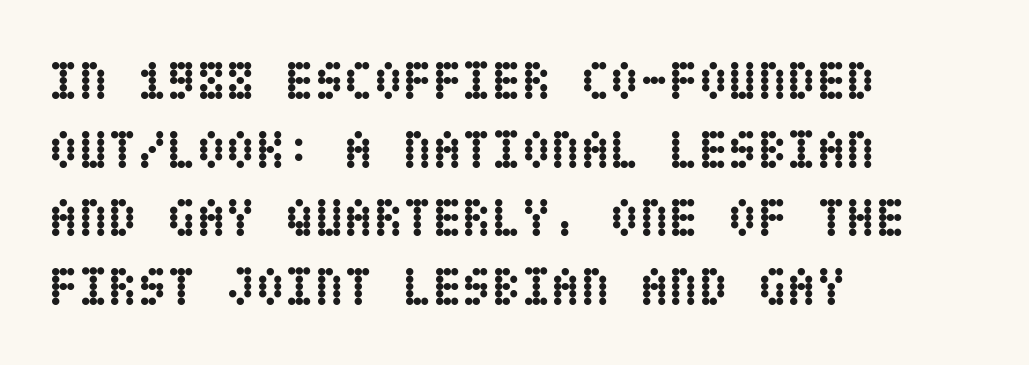
Q: Is the text bold? A: Yes.
Q: Is the text italic (slanted)? A: No, it is upright.
Q: Is the text underlined? A: No.
Q: How is the paragraph aligned? A: Left-aligned.
Q: Is the spacing between letters normal or unusually wide? A: Normal.
Q: Is the spacing between lines tight, normal or loose? A: Normal.
Q: Width (condensed, normal, or wide)? A: Condensed.
Q: Stroke contrast? A: Low.
Q: x-height? A: Large.
